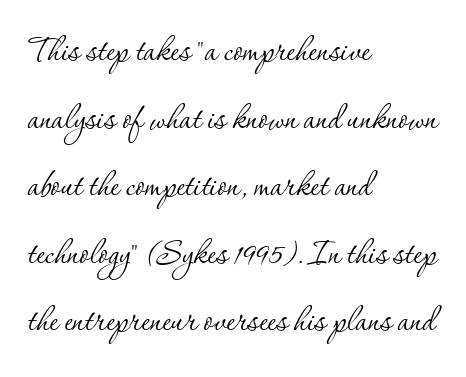
The image shows 43 px thin serif type; set left-aligned, normal line spacing (1.57x), normal letter spacing, not underlined; low stroke contrast and a small x-height.
